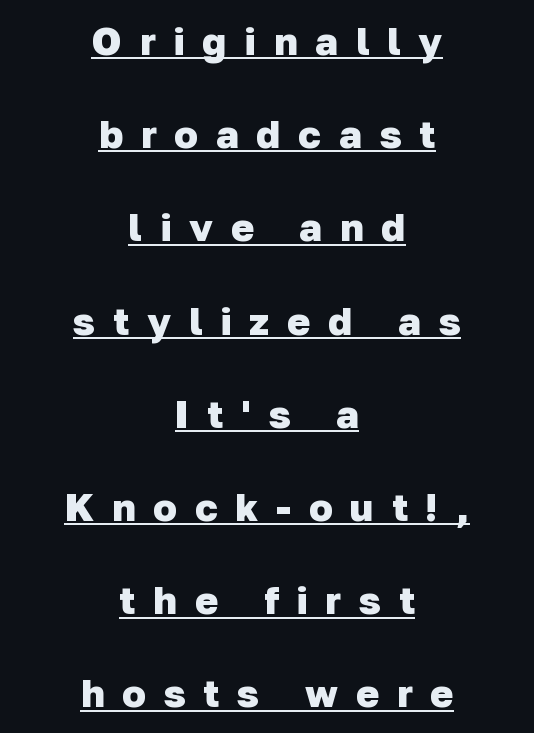
The image shows 39 px heavy sans-serif type; set centered, loose line spacing (2.39x), unusually wide letter spacing (+0.46 em), underlined; low stroke contrast and a medium x-height.
